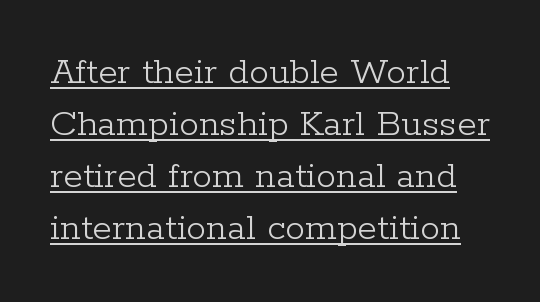
Q: Is the text bold? A: No.
Q: Is the text italic (slanted)? A: No, it is upright.
Q: Is the typeface a serif or a sans-serif typeface? A: Serif.
Q: Is the text underlined? A: Yes.
Q: Is the spacing between letters normal or unusually wide? A: Normal.
Q: Is the spacing between lines tight, normal or loose? A: Normal.
Q: Width (condensed, normal, or wide)? A: Normal.
Q: Stroke contrast? A: Low.
Q: x-height? A: Medium.
Q: Monospaced? A: No.
